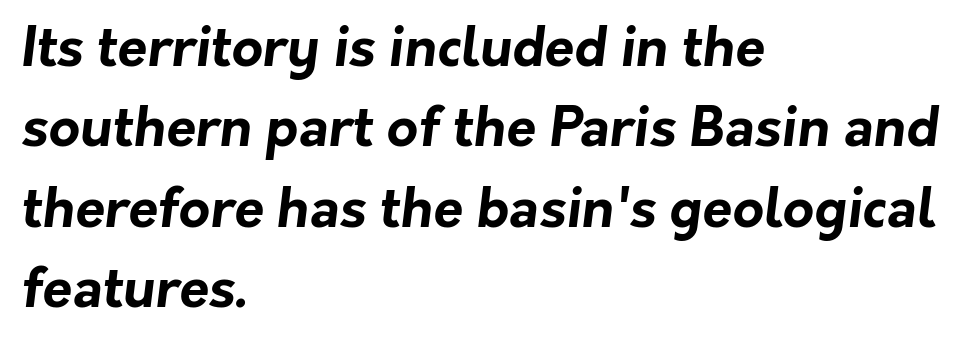
Q: Is the text bold? A: Yes.
Q: Is the typeface a serif or a sans-serif typeface? A: Sans-serif.
Q: Is the text underlined? A: No.
Q: How is the paragraph aligned? A: Left-aligned.
Q: Is the spacing between letters normal or unusually wide? A: Normal.
Q: Is the spacing between lines tight, normal or loose? A: Normal.
Q: Width (condensed, normal, or wide)? A: Normal.
Q: Stroke contrast? A: Low.
Q: x-height? A: Medium.
Q: Monospaced? A: No.
